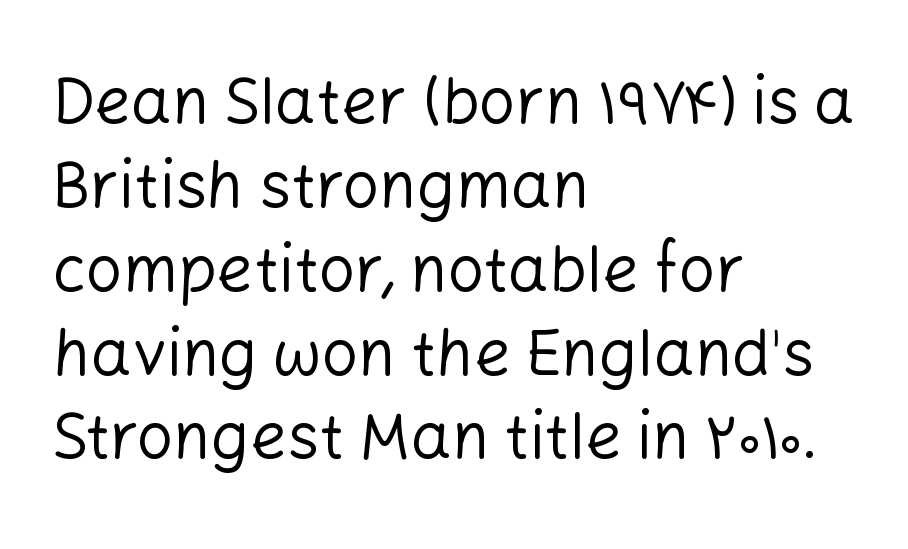
Q: Is the text bold? A: No.
Q: Is the text italic (slanted)? A: No, it is upright.
Q: Is the typeface a serif or a sans-serif typeface? A: Sans-serif.
Q: Is the text underlined? A: No.
Q: How is the paragraph aligned? A: Left-aligned.
Q: Is the spacing between letters normal or unusually wide? A: Normal.
Q: Is the spacing between lines tight, normal or loose? A: Normal.
Q: Width (condensed, normal, or wide)? A: Normal.
Q: Stroke contrast? A: Low.
Q: x-height? A: Medium.
Q: Monospaced? A: No.
